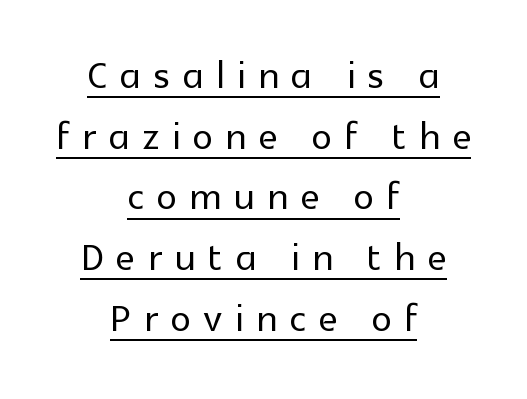
The image shows 51 px sans-serif type, upright; set centered, line spacing 1.19x, unusually wide letter spacing (+0.25 em), underlined; a medium x-height.
